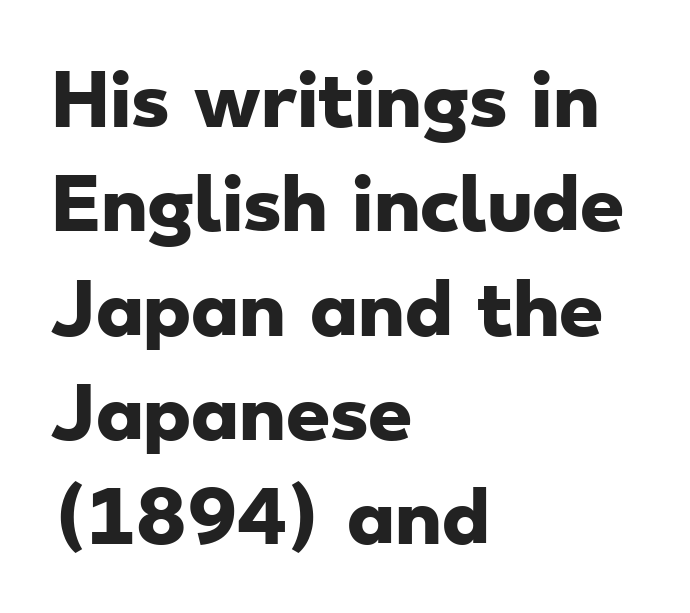
{"serif": "no", "bold": "yes", "weight": "heavy", "width": "wide", "stroke_contrast": "low", "x_height": "small", "monospaced": "no", "underline": "no", "align": "left", "line_spacing": "normal", "line_spacing_ratio": 1.49, "letter_spacing": "normal", "letter_spacing_em": 0.0, "glyph_px": 70}
